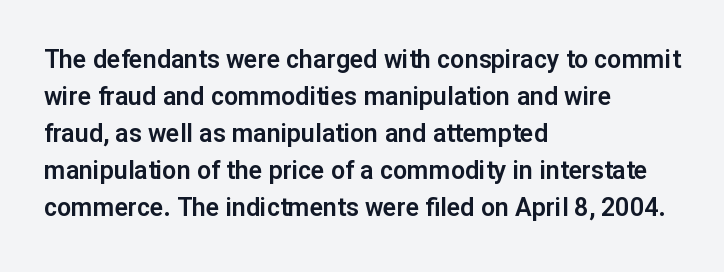
The space beneath each line is pristine and unruled. Compared with typical paragraphs, the rows here are spaced about the same. Notice how the passage keeps a crisp vertical edge on the left only. Short note: letters normally spaced.
